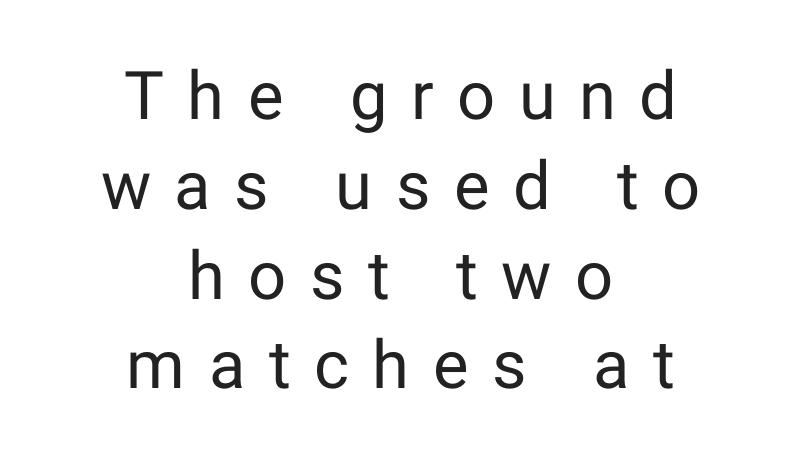
The type sits square on the baseline with zero lean. The line-height multiplier appears to be the usual default. Each letter keeps its own natural width here, so spacing adapts to shape. Check under the words: just untouched page. Stroke mass is kept to a normal reading level or below. Examine the stroke ends and you'll find no serifs.
